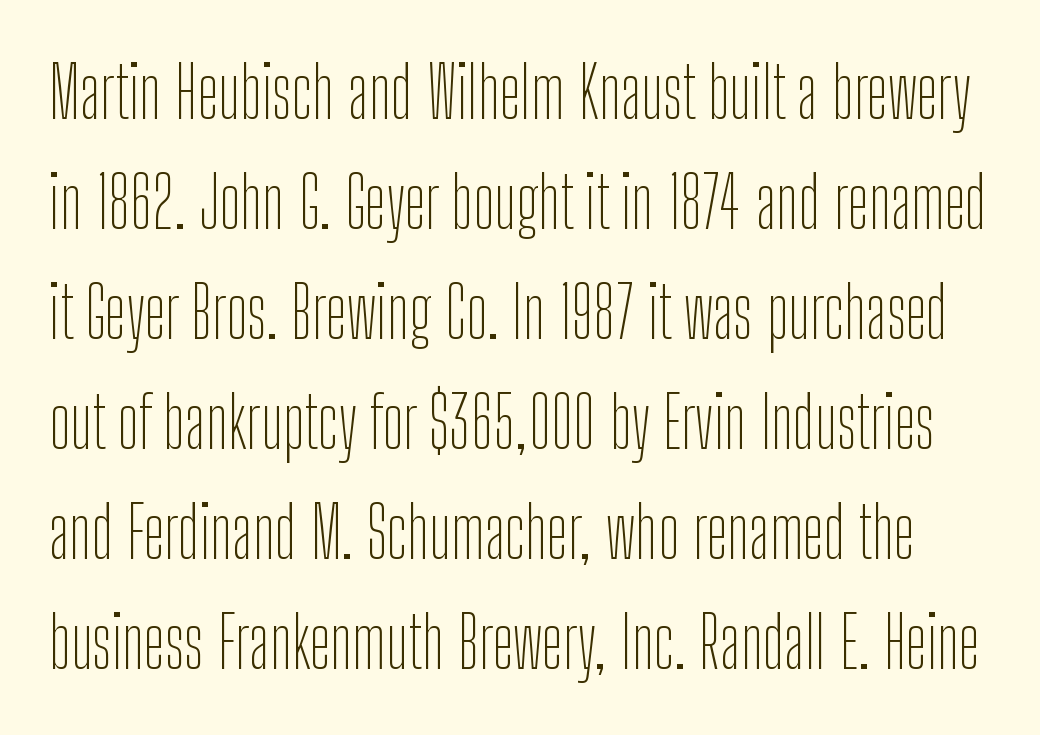
The image shows 71 px thin, condensed sans-serif type, upright; set normal line spacing (1.55x), normal letter spacing, not underlined; low stroke contrast and a medium x-height.
